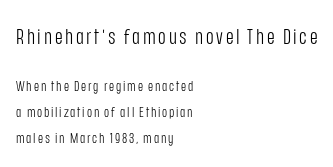
{"italic": "no", "bold": "no", "underline": "no", "align": "left", "line_spacing_ratio": 1.86, "larger_block": "first", "size_ratio": 1.5, "glyph_px": 21}
